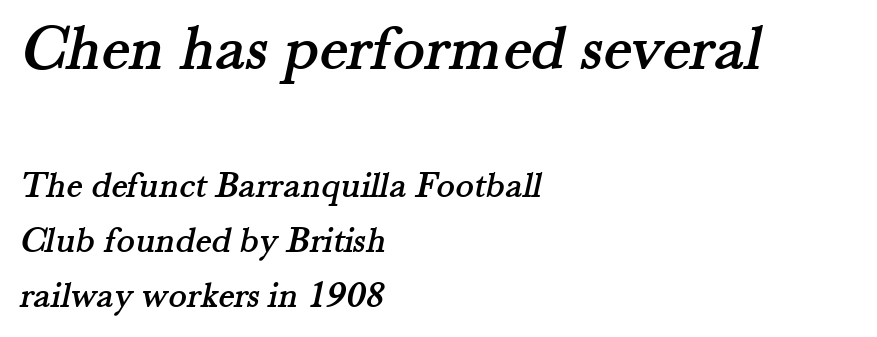
{"serif": "yes", "width": "normal", "stroke_contrast": "medium", "x_height": "small", "monospaced": "no", "underline": "no", "align": "left", "line_spacing": "normal", "line_spacing_ratio": 1.44, "letter_spacing": "normal", "letter_spacing_em": 0.0, "larger_block": "first", "size_ratio": 1.76, "glyph_px": 67}
